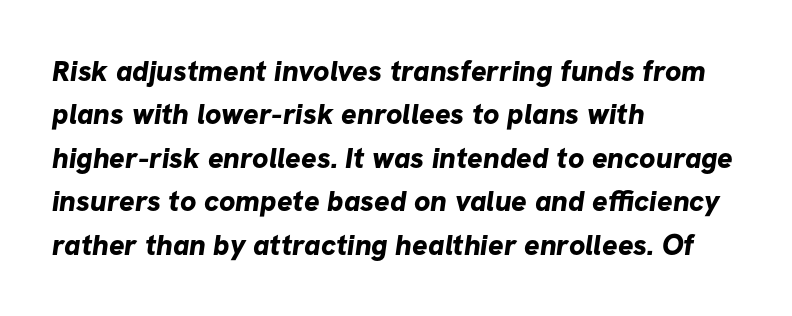
The image shows 29 px bold sans-serif type; set left-aligned, normal line spacing (1.5x), normal letter spacing, not underlined; low stroke contrast and a medium x-height.
